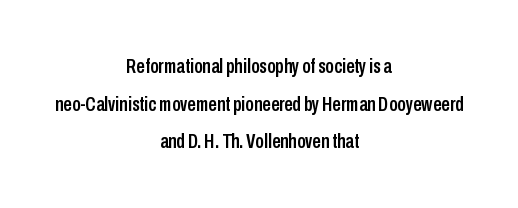
Q: Is the text italic (slanted)? A: No, it is upright.
Q: Is the text underlined? A: No.
Q: How is the paragraph aligned? A: Centered.
Q: Is the spacing between letters normal or unusually wide? A: Normal.
